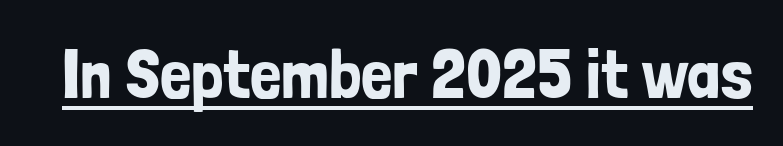
The image shows 70 px condensed sans-serif type, upright; set normal letter spacing, underlined; low stroke contrast and a medium x-height.
